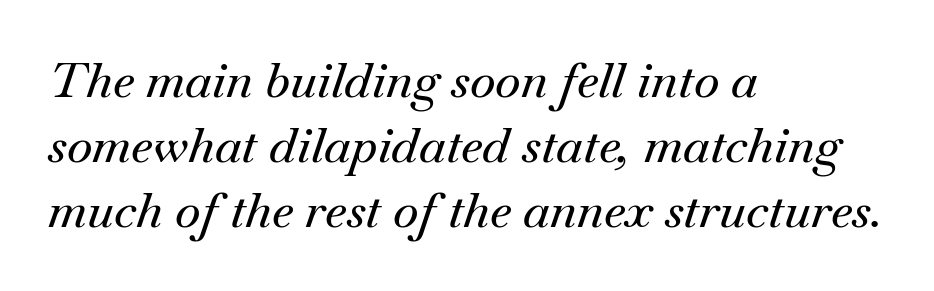
These lines keep a tight, regular rhythm from letter to letter. The letters are slanted; this is an italic face. Quick note: underline off. The passage shown is typed in a proportional face where columns would drift. Students, observe: this is what conventionally led text looks like. Does the copy run flush right? No — it runs flush left.
